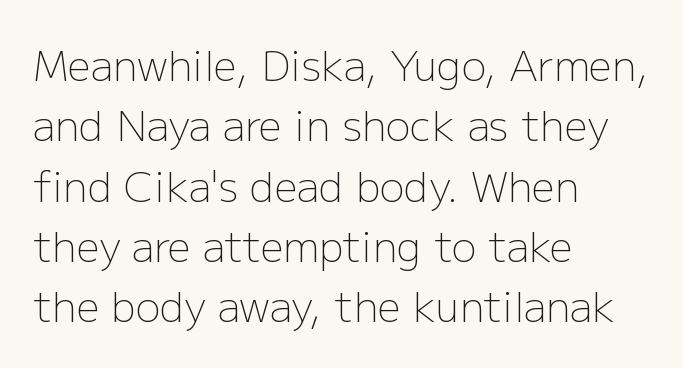
Q: Is the text bold? A: No.
Q: Is the text italic (slanted)? A: No, it is upright.
Q: Is the typeface a serif or a sans-serif typeface? A: Sans-serif.
Q: Is the text underlined? A: No.
Q: How is the paragraph aligned? A: Left-aligned.
Q: Is the spacing between letters normal or unusually wide? A: Normal.
Q: Is the spacing between lines tight, normal or loose? A: Normal.
Q: Width (condensed, normal, or wide)? A: Normal.
Q: Stroke contrast? A: Low.
Q: x-height? A: Medium.
Q: Monospaced? A: No.
